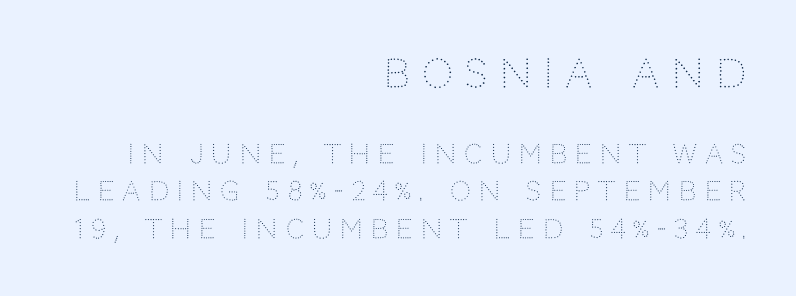
Q: Is the text bold? A: No.
Q: Is the text italic (slanted)? A: No, it is upright.
Q: Is the typeface a serif or a sans-serif typeface? A: Sans-serif.
Q: Is the text underlined? A: No.
Q: How is the paragraph aligned? A: Right-aligned.
Q: Is the spacing between letters normal or unusually wide? A: Unusually wide.
Q: Is the spacing between lines tight, normal or loose? A: Normal.
Q: Which block of text is set in a larger size, the first (top) or the second (bottom)? A: The first (top) one.
Q: Width (condensed, normal, or wide)? A: Normal.
Q: Stroke contrast? A: Low.
Q: x-height? A: Large.
Q: Monospaced? A: No.
